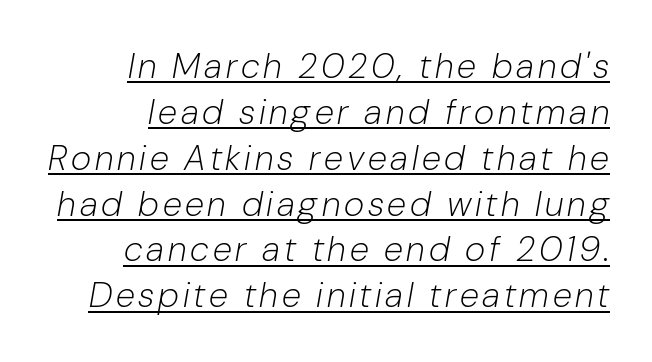
Q: Is the text bold? A: No.
Q: Is the text italic (slanted)? A: Yes, it leans right by about 10 degrees.
Q: Is the text underlined? A: Yes.
Q: Is the spacing between lines tight, normal or loose? A: Normal.
Q: Width (condensed, normal, or wide)? A: Normal.
Q: Stroke contrast? A: Low.
Q: x-height? A: Medium.
Q: Monospaced? A: No.
